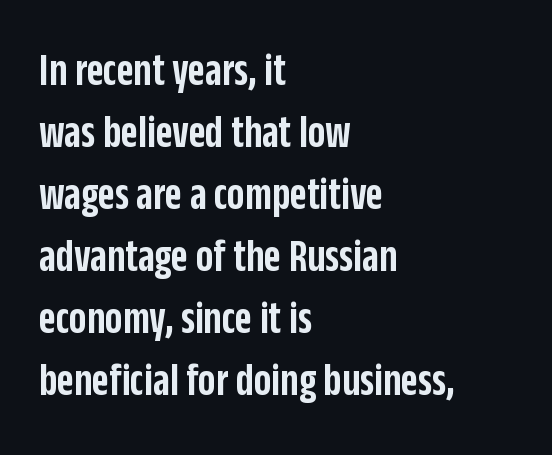
The image shows 46 px semibold, condensed sans-serif type, upright; set left-aligned, normal line spacing (1.35x), normal letter spacing, not underlined; low stroke contrast and a large x-height.
